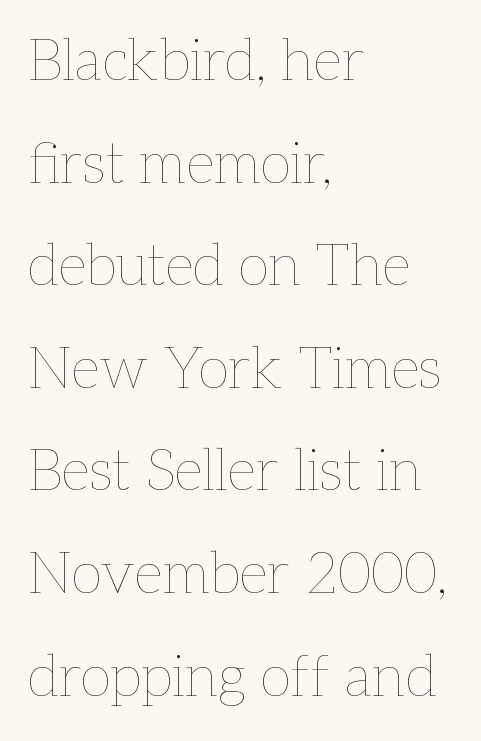
Here the glyphs are tracked normally, forming tight word shapes. Every character sits straight up, as roman type does. The strip under each line holds only bare page. The setting favours the left margin, as ordinary paragraphs usually do. You could not count columns in this text — the font is proportionally spaced. This reads as an unemphasized weight, regular at the heaviest.
